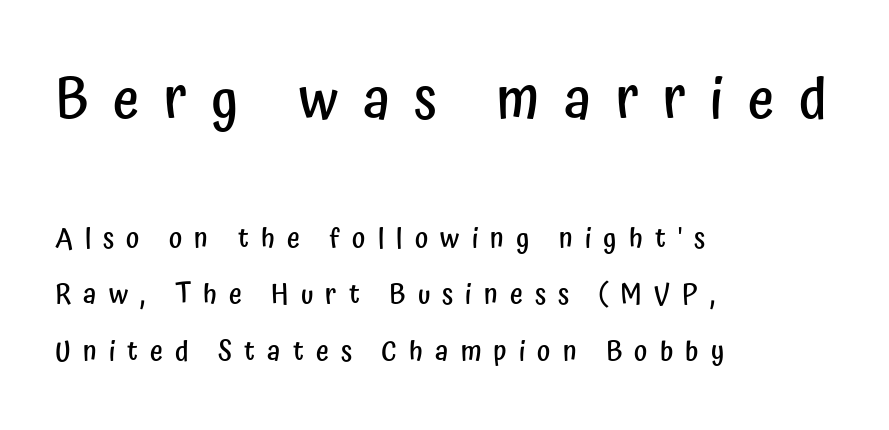
The image shows 57 px semibold, condensed sans-serif type, upright; set left-aligned, loose line spacing (2.02x), unusually wide letter spacing (+0.43 em), not underlined; the first (top) block is 2.04x larger; low stroke contrast and a medium x-height.
